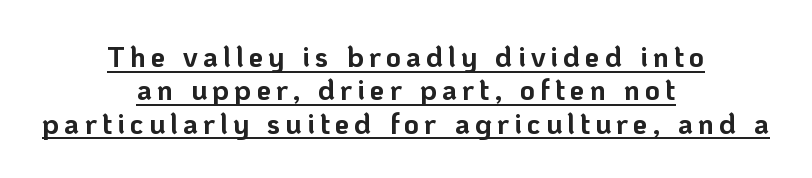
{"serif": "no", "italic": "no", "bold": "yes", "weight": "bold", "width": "normal", "stroke_contrast": "low", "x_height": "medium", "monospaced": "no", "underline": "yes", "align": "center", "line_spacing": "tight", "line_spacing_ratio": 1.15, "glyph_px": 29}
